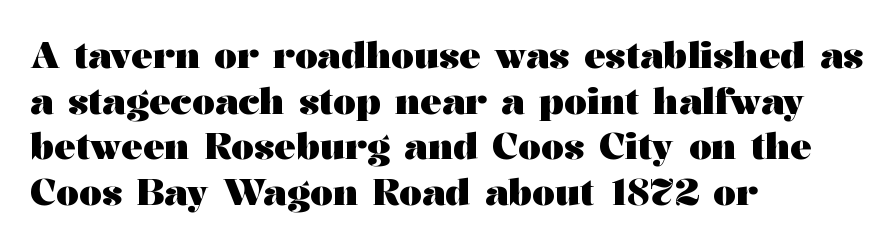
Q: Is the text bold? A: Yes.
Q: Is the text italic (slanted)? A: No, it is upright.
Q: Is the typeface a serif or a sans-serif typeface? A: Serif.
Q: Is the text underlined? A: No.
Q: How is the paragraph aligned? A: Left-aligned.
Q: Is the spacing between letters normal or unusually wide? A: Normal.
Q: Is the spacing between lines tight, normal or loose? A: Normal.
Q: Width (condensed, normal, or wide)? A: Wide.
Q: Stroke contrast? A: Medium.
Q: x-height? A: Medium.
Q: Monospaced? A: No.
